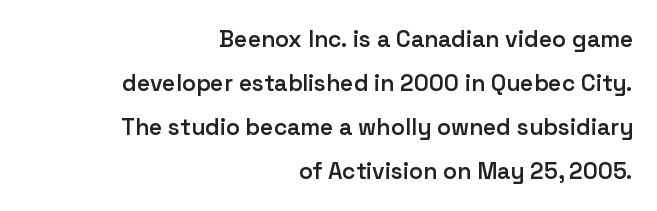
Q: Is the text bold? A: Semi-bold.
Q: Is the text italic (slanted)? A: No, it is upright.
Q: Is the text underlined? A: No.
Q: How is the paragraph aligned? A: Right-aligned.
Q: Is the spacing between letters normal or unusually wide? A: Normal.
Q: Is the spacing between lines tight, normal or loose? A: Loose.
